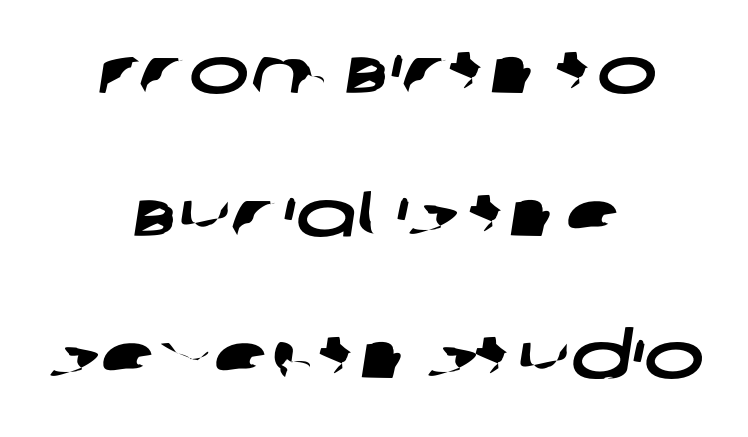
The passage shown stacks its lines with a broad gap. The whitespace from short lines is split evenly between both sides. No extra tracking has been applied to these lines. Descenders are the only things crossing below the line.
